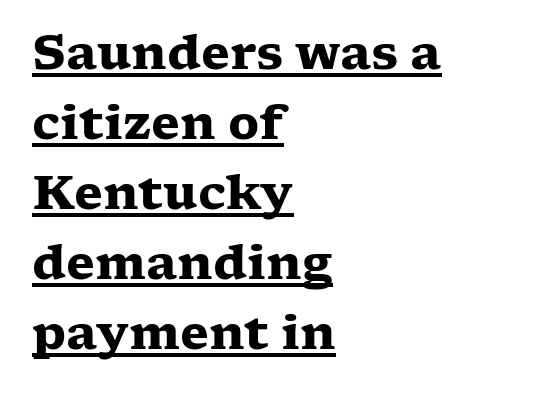
{"serif": "yes", "italic": "no", "bold": "yes", "weight": "heavy", "width": "wide", "stroke_contrast": "low", "x_height": "medium", "monospaced": "no", "underline": "yes", "align": "left", "line_spacing": "normal", "line_spacing_ratio": 1.49, "letter_spacing": "normal", "letter_spacing_em": 0.0, "glyph_px": 47}
